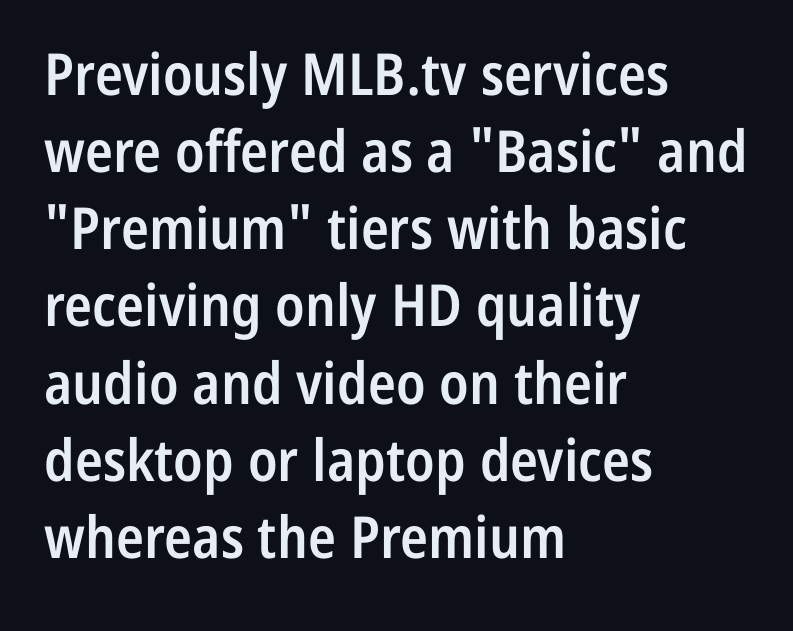
Q: Is the text bold? A: Semi-bold.
Q: Is the text italic (slanted)? A: No, it is upright.
Q: Is the typeface a serif or a sans-serif typeface? A: Sans-serif.
Q: Is the text underlined? A: No.
Q: How is the paragraph aligned? A: Left-aligned.
Q: Is the spacing between letters normal or unusually wide? A: Normal.
Q: Is the spacing between lines tight, normal or loose? A: Normal.
Q: Width (condensed, normal, or wide)? A: Condensed.
Q: Stroke contrast? A: Low.
Q: x-height? A: Medium.
Q: Monospaced? A: No.
